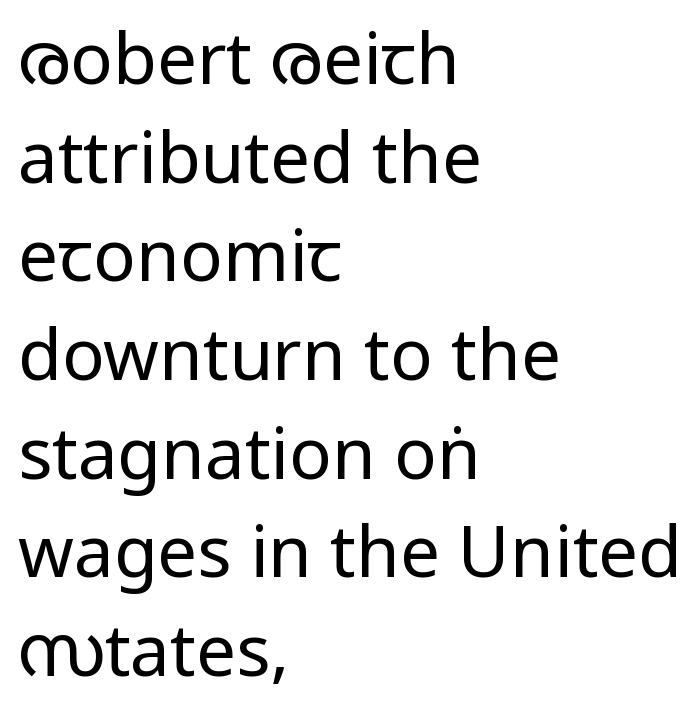
Q: Is the text bold? A: No.
Q: Is the text italic (slanted)? A: No, it is upright.
Q: Is the typeface a serif or a sans-serif typeface? A: Sans-serif.
Q: Is the text underlined? A: No.
Q: How is the paragraph aligned? A: Left-aligned.
Q: Is the spacing between letters normal or unusually wide? A: Normal.
Q: Is the spacing between lines tight, normal or loose? A: Normal.
Q: Width (condensed, normal, or wide)? A: Condensed.
Q: Stroke contrast? A: Low.
